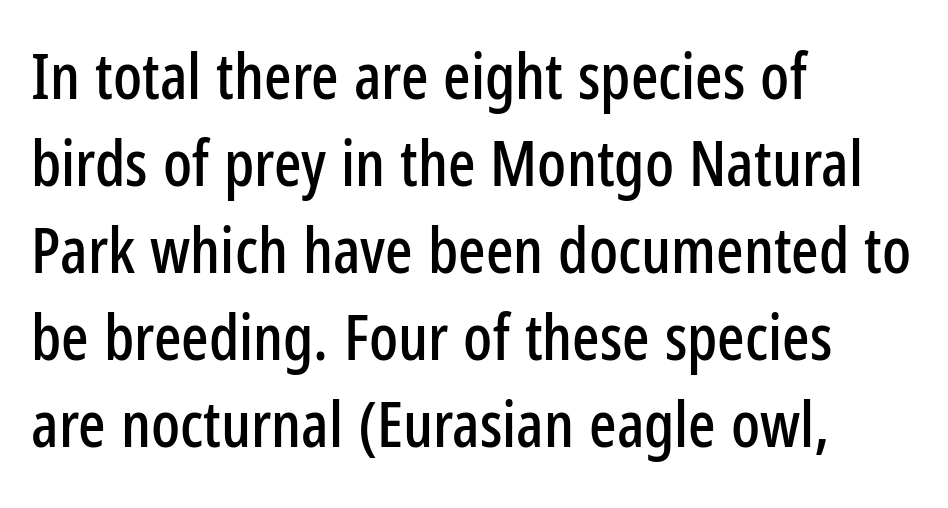
Leading matches the norm, producing a regular column. There is no visible air inserted between adjacent glyphs. Is this a fixed-width face? No — the glyphs have proportional, varying widths. The letters stand straight up with perfectly vertical stems. The face used here is a sans, in the tradition of grotesques and geometrics.
